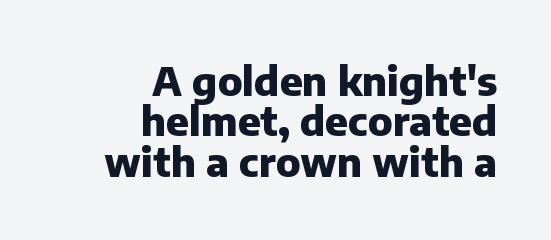
Characters follow at the spacing the type designer built in. Heavy-handed strokes throughout: this text is bold. Varying glyph widths throughout — classic text-font behaviour. Is there any slant? The stems are plumb. Short and long lines alike share a common ending point at right.
